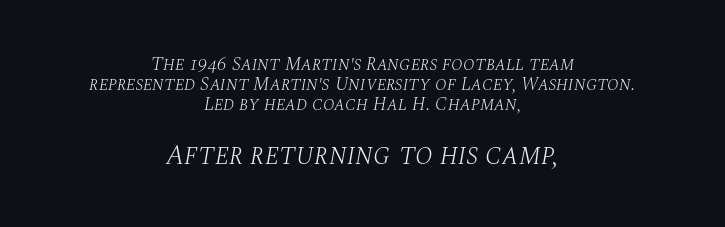
The image shows 29 px light serif type, italic (leaning right); set centered, tight line spacing (1.06x), normal letter spacing, not underlined; the second (bottom) block is 1.53x larger; medium stroke contrast and a large x-height.
